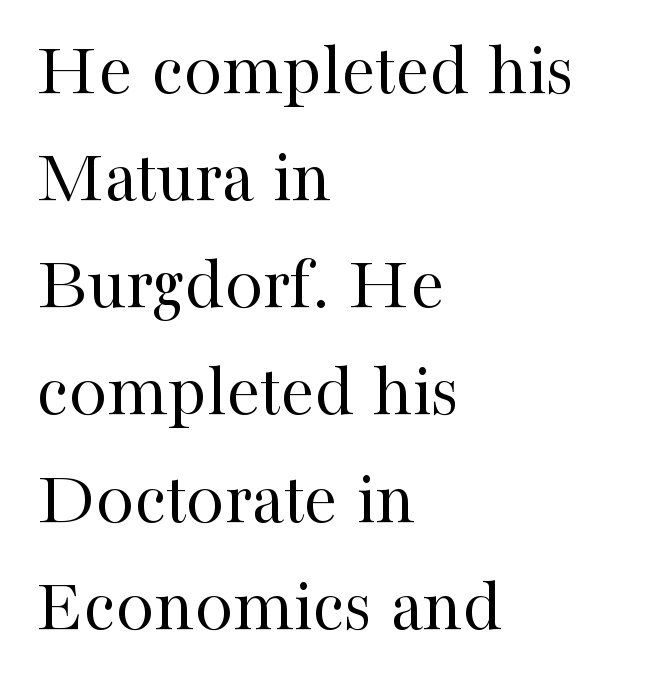
The image shows 76 px regular-weight serif type, upright; set left-aligned, normal line spacing (1.41x), normal letter spacing, not underlined; high stroke contrast and a medium x-height.
